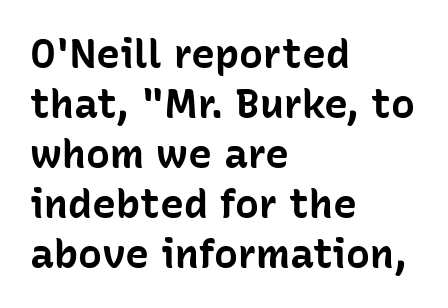
{"serif": "no", "italic": "no", "bold": "yes", "weight": "bold", "width": "normal", "stroke_contrast": "low", "x_height": "medium", "monospaced": "no", "underline": "no", "align": "left", "line_spacing": "normal", "line_spacing_ratio": 1.25, "letter_spacing": "normal", "letter_spacing_em": 0.0, "glyph_px": 40}
